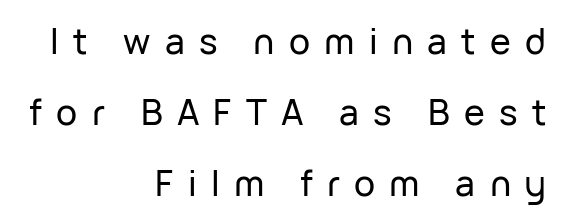
The foot of each line stays bare and open. Each line ends at the same right margin while the left side varies. You could fit nearly another row in the gap between these rows. Font category for this specimen: sans-serif.
